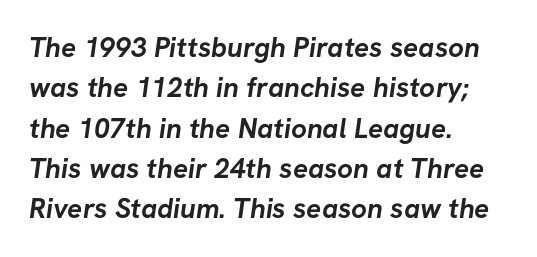
Q: Is the text bold? A: Yes.
Q: Is the typeface a serif or a sans-serif typeface? A: Sans-serif.
Q: Is the text underlined? A: No.
Q: How is the paragraph aligned? A: Left-aligned.
Q: Is the spacing between letters normal or unusually wide? A: Normal.
Q: Is the spacing between lines tight, normal or loose? A: Normal.
Q: Width (condensed, normal, or wide)? A: Normal.
Q: Stroke contrast? A: Low.
Q: x-height? A: Medium.
Q: Monospaced? A: No.
